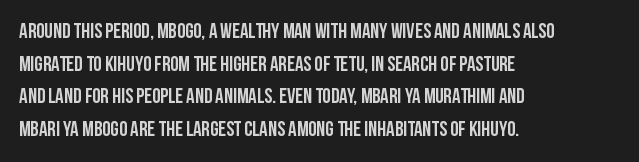
The line-height multiplier appears to be the usual default. Posture: straight, roman, zero tilt. This sample uses plain, unmodified letter spacing. No word sits above an underline.
